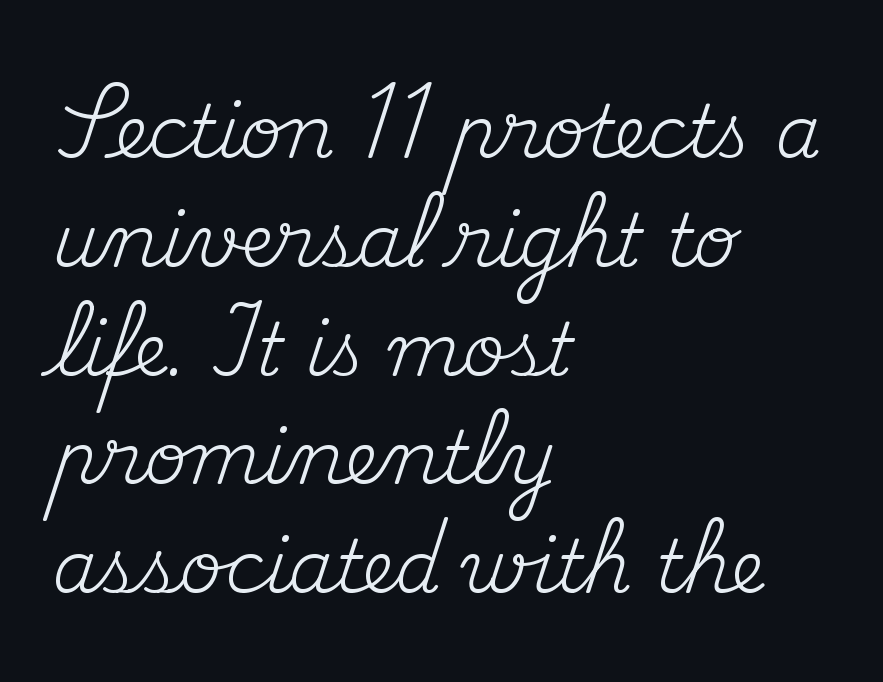
{"serif": "yes", "bold": "no", "weight": "regular", "width": "normal", "stroke_contrast": "medium", "x_height": "small", "monospaced": "no", "underline": "no", "align": "left", "line_spacing": "normal", "line_spacing_ratio": 1.49, "letter_spacing": "normal", "letter_spacing_em": 0.0, "glyph_px": 73}
